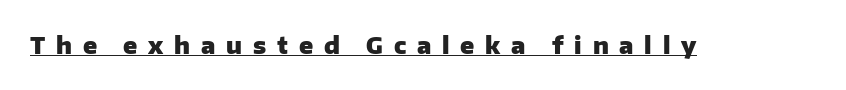
The image shows 23 px bold type, upright; set unusually wide letter spacing (+0.47 em), underlined.
